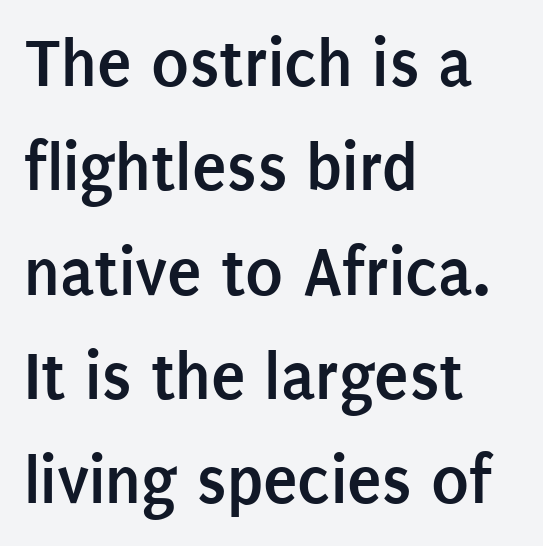
The image shows 70 px semibold, condensed sans-serif type, upright; set left-aligned, normal line spacing (1.49x), normal letter spacing, not underlined; low stroke contrast and a large x-height.
